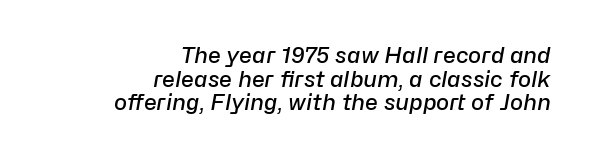
The image shows 22 px text type, italic (leaning right); set right-aligned, tight line spacing (1.07x), normal letter spacing, not underlined.
